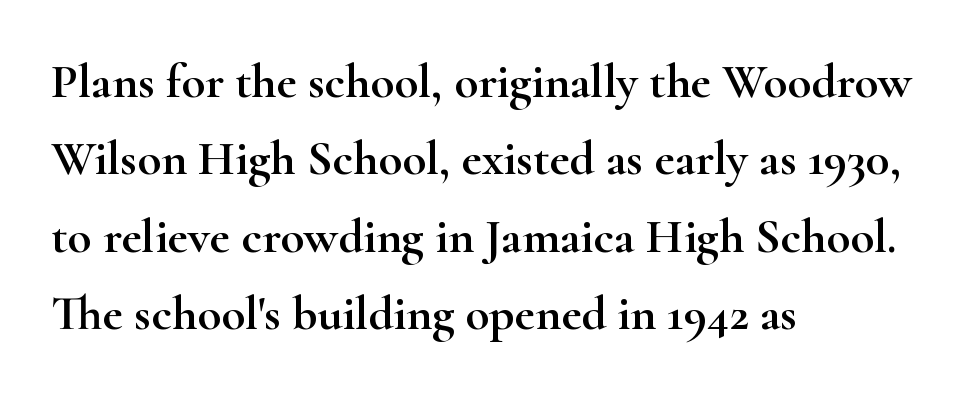
The image shows 49 px wide serif type, upright; set left-aligned, normal line spacing (1.58x), normal letter spacing, not underlined; high stroke contrast and a small x-height.
